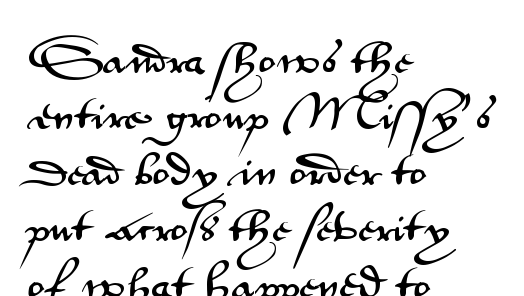
Q: Is the text italic (slanted)? A: Yes.
Q: Is the typeface a serif or a sans-serif typeface? A: Sans-serif.
Q: Is the text underlined? A: No.
Q: How is the paragraph aligned? A: Left-aligned.
Q: Is the spacing between letters normal or unusually wide? A: Normal.
Q: Is the spacing between lines tight, normal or loose? A: Normal.
Q: Width (condensed, normal, or wide)? A: Wide.
Q: Stroke contrast? A: Medium.
Q: x-height? A: Small.
Q: Monospaced? A: No.
